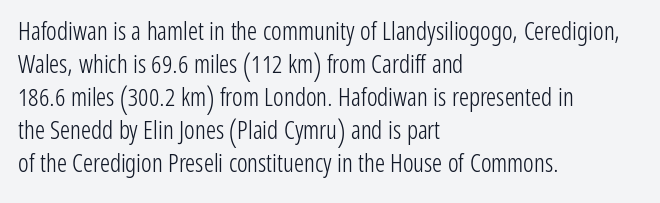
The image shows 25 px text type, upright; set left-aligned, normal line spacing (1.32x), normal letter spacing, not underlined.
